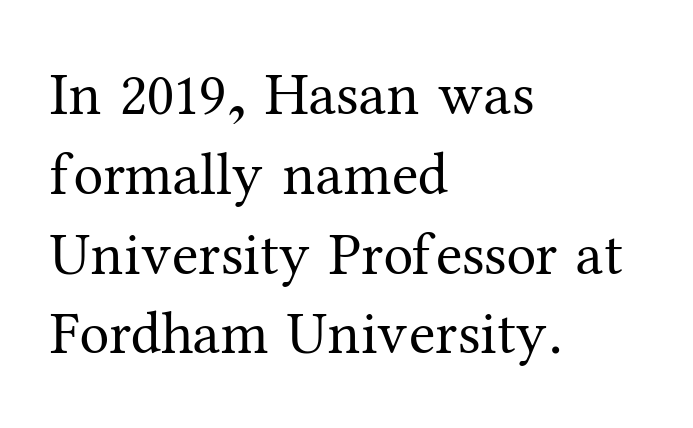
Interline gaps are of average width in this sample. Bold? No — there's no thickening of the strokes. These lines are set flush left with a ragged right edge. Ordinary non-slanted type is in use. Character widths vary here, with narrow letters taking less room than wide ones.
